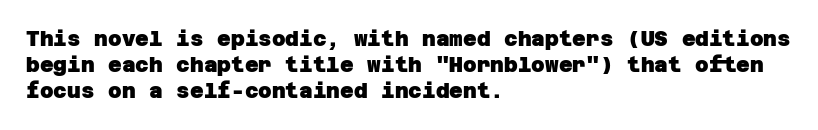
Q: Is the text bold? A: Yes.
Q: Is the text underlined? A: No.
Q: How is the paragraph aligned? A: Left-aligned.
Q: Is the spacing between letters normal or unusually wide? A: Normal.
Q: Is the spacing between lines tight, normal or loose? A: Normal.
